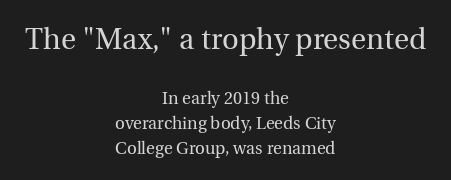
{"serif": "yes", "italic": "no", "bold": "no", "weight": "regular", "width": "normal", "x_height": "medium", "monospaced": "no", "underline": "no", "align": "center", "line_spacing": "normal", "line_spacing_ratio": 1.47, "letter_spacing": "normal", "letter_spacing_em": 0.0, "larger_block": "first", "size_ratio": 1.71, "glyph_px": 29}
